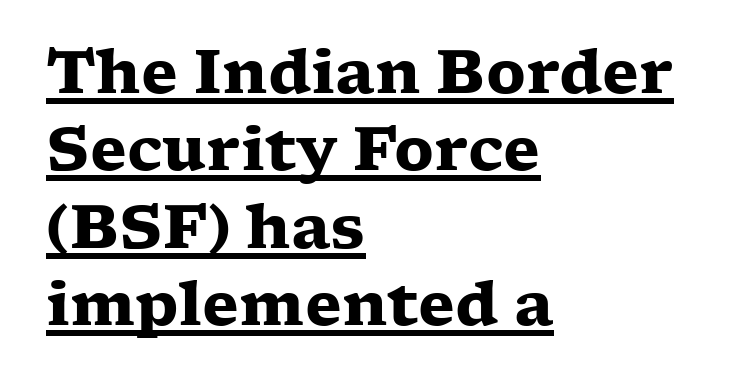
The image shows 60 px heavy, wide serif type, upright; set left-aligned, normal line spacing (1.29x), normal letter spacing, underlined; low stroke contrast and a medium x-height.
